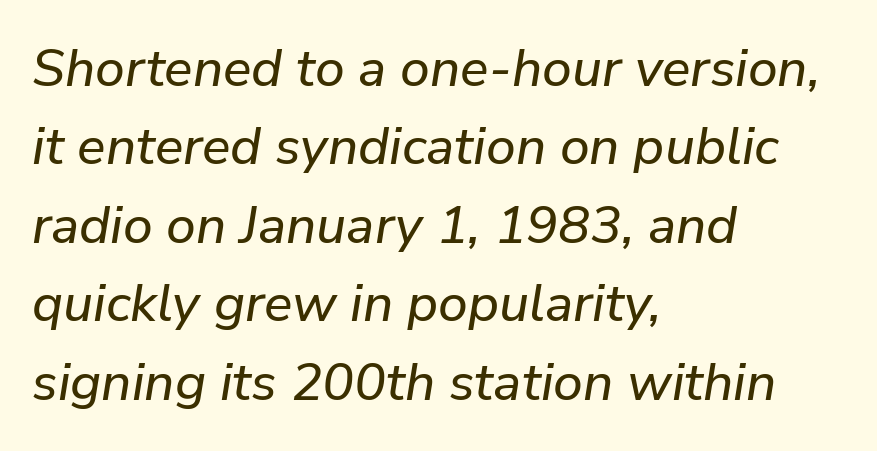
An italicized treatment has been applied to the whole sample. Horizontal bands of white between lines are of average thickness. You could not count columns in this text — the font is proportionally spaced. No extra tracking has been applied to these lines.
